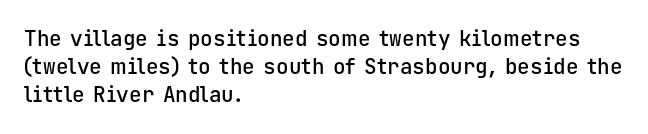
The axis of the letterforms is exactly vertical. The block of text has a typical density, with ordinary space between rows. Plain, unruled lines of type. Slightly chunky letters — semibold, I'd say, not full bold. Left-aligned paragraph, ragged on the right.
